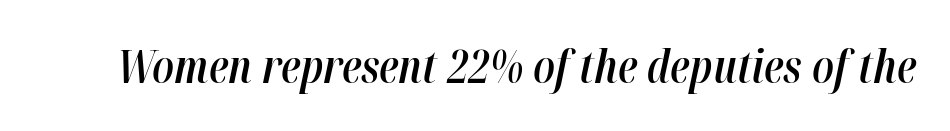
The face used here is proportionally spaced, like ordinary book or web type. The gap between lines stays unmarked. The glyphs have the mass of a demibold cut, below bold. The tracking reads as untouched default to a designer's eye. This sample uses an oblique cut, with every glyph tilted off the vertical.
